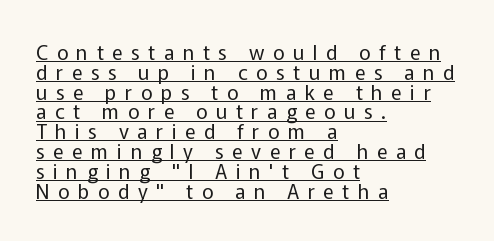
{"italic": "no", "bold": "no", "underline": "yes", "align": "left", "line_spacing": "tight", "line_spacing_ratio": 0.99, "letter_spacing": "wide", "letter_spacing_em": 0.43, "glyph_px": 20}
